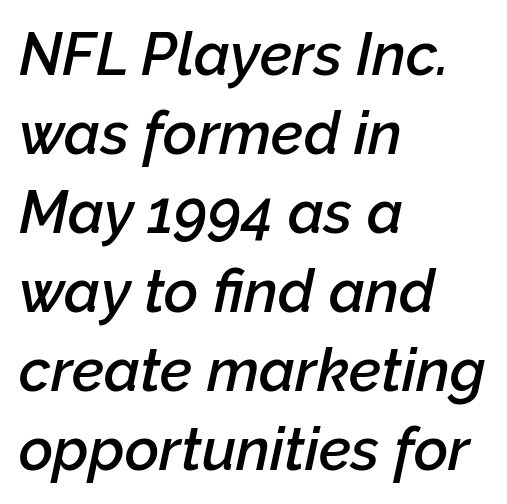
The image shows 59 px semibold type, italic (leaning right); set left-aligned, normal line spacing (1.34x), normal letter spacing, not underlined; low stroke contrast and a medium x-height.
